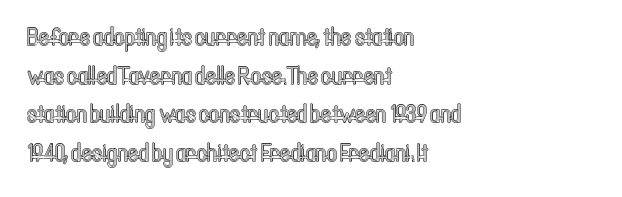
{"italic": "no", "underline": "no", "align": "left", "line_spacing": "normal", "line_spacing_ratio": 1.55, "letter_spacing": "normal", "letter_spacing_em": 0.0, "glyph_px": 25}
